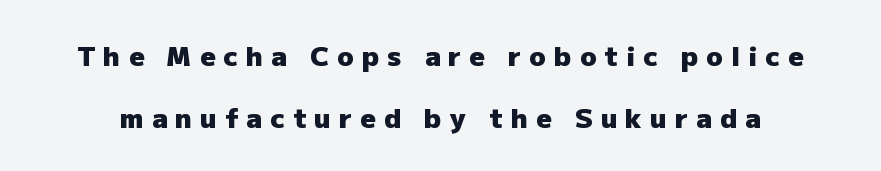
Q: Is the text bold? A: Yes.
Q: Is the text italic (slanted)? A: No, it is upright.
Q: Is the text underlined? A: No.
Q: Is the spacing between letters normal or unusually wide? A: Unusually wide.
Q: Is the spacing between lines tight, normal or loose? A: Loose.
